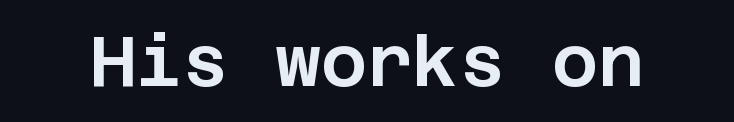
{"serif": "no", "italic": "no", "width": "normal", "stroke_contrast": "low", "x_height": "large", "underline": "no", "letter_spacing": "normal", "letter_spacing_em": 0.0, "glyph_px": 71}
